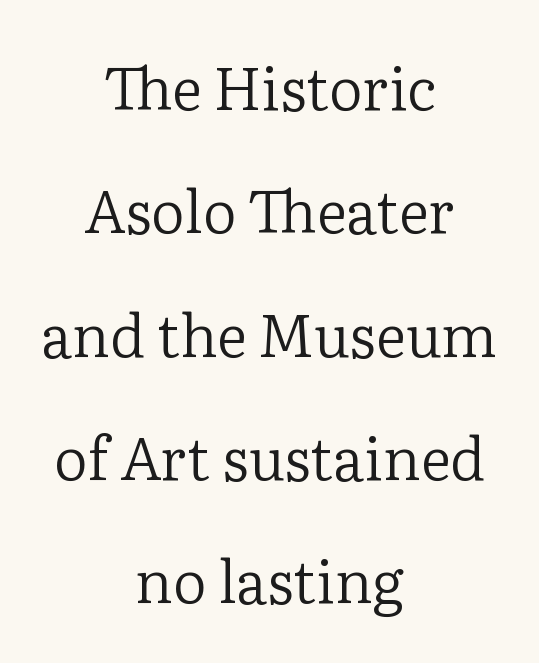
The letters sit at their default tracking, neither squeezed nor spread. No heavy texture on the line: the type isn't bold. The rendering uses natural spacing where letterforms have individual widths. Underlining? Definitely not there. Every stem runs plumb, perpendicular to the baseline. Check where the strokes stop: tiny serifs finish them off.
